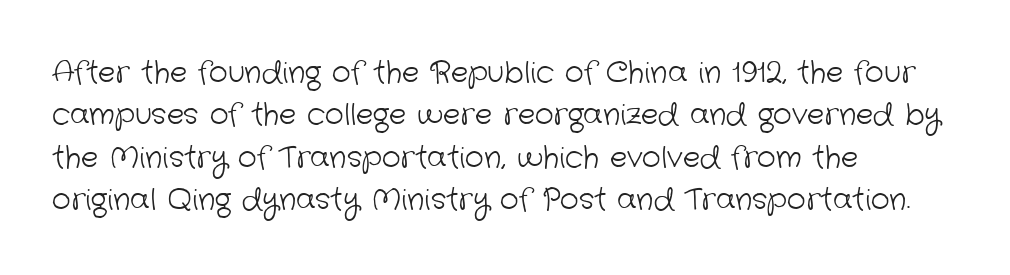
Q: Is the text bold? A: No.
Q: Is the typeface a serif or a sans-serif typeface? A: Sans-serif.
Q: Is the text underlined? A: No.
Q: How is the paragraph aligned? A: Left-aligned.
Q: Is the spacing between letters normal or unusually wide? A: Normal.
Q: Is the spacing between lines tight, normal or loose? A: Normal.
Q: Width (condensed, normal, or wide)? A: Normal.
Q: Stroke contrast? A: Low.
Q: x-height? A: Medium.
Q: Monospaced? A: No.
